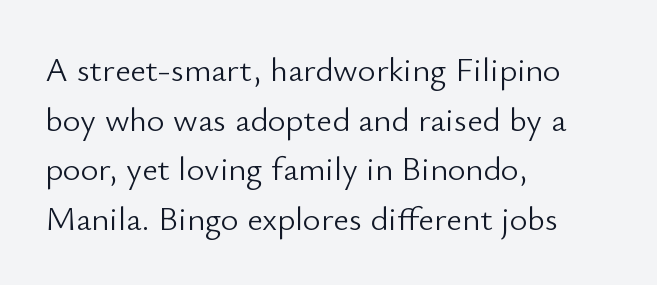
Q: Is the text bold? A: No.
Q: Is the text italic (slanted)? A: No, it is upright.
Q: Is the typeface a serif or a sans-serif typeface? A: Sans-serif.
Q: Is the text underlined? A: No.
Q: How is the paragraph aligned? A: Left-aligned.
Q: Is the spacing between letters normal or unusually wide? A: Normal.
Q: Is the spacing between lines tight, normal or loose? A: Normal.
Q: Width (condensed, normal, or wide)? A: Normal.
Q: Stroke contrast? A: Low.
Q: x-height? A: Small.
Q: Monospaced? A: No.
